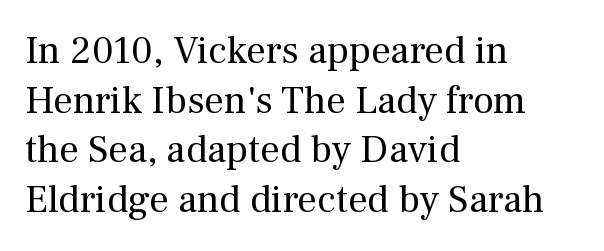
Q: Is the text bold? A: No.
Q: Is the text italic (slanted)? A: No, it is upright.
Q: Is the typeface a serif or a sans-serif typeface? A: Serif.
Q: Is the text underlined? A: No.
Q: How is the paragraph aligned? A: Left-aligned.
Q: Is the spacing between letters normal or unusually wide? A: Normal.
Q: Is the spacing between lines tight, normal or loose? A: Normal.
Q: Width (condensed, normal, or wide)? A: Normal.
Q: Stroke contrast? A: Medium.
Q: x-height? A: Medium.
Q: Monospaced? A: No.
